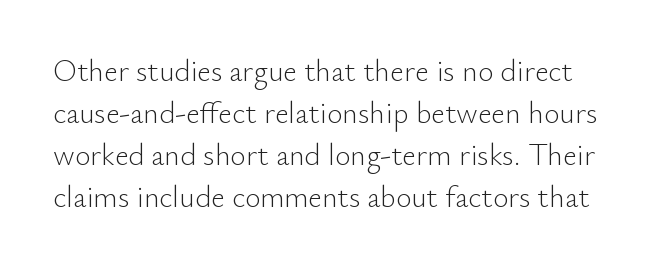
{"serif": "no", "italic": "no", "bold": "no", "weight": "light", "width": "normal", "stroke_contrast": "low", "x_height": "small", "monospaced": "no", "underline": "no", "line_spacing": "normal", "line_spacing_ratio": 1.4, "letter_spacing": "normal", "letter_spacing_em": 0.0, "glyph_px": 30}
